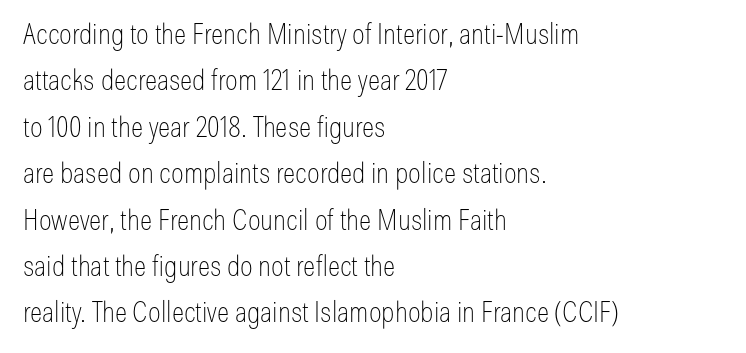
The image shows 29 px thin, condensed sans-serif type, upright; set left-aligned, normal line spacing (1.6x), normal letter spacing, not underlined; low stroke contrast and a medium x-height.
